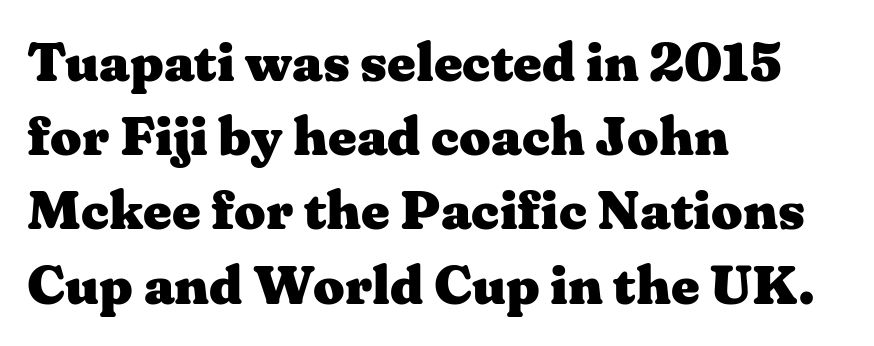
Q: Is the text bold? A: Yes.
Q: Is the text italic (slanted)? A: No, it is upright.
Q: Is the typeface a serif or a sans-serif typeface? A: Serif.
Q: Is the text underlined? A: No.
Q: How is the paragraph aligned? A: Left-aligned.
Q: Is the spacing between letters normal or unusually wide? A: Normal.
Q: Is the spacing between lines tight, normal or loose? A: Normal.
Q: Width (condensed, normal, or wide)? A: Wide.
Q: Stroke contrast? A: Medium.
Q: x-height? A: Medium.
Q: Monospaced? A: No.
